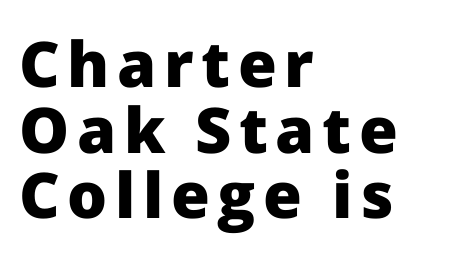
The ragged edge is on the right, which tells us the setting is flush left. A typesetter would mark this as roman, not italic. These lines are rendered in a variable-pitch font. Beneath every word, the page is bare.
